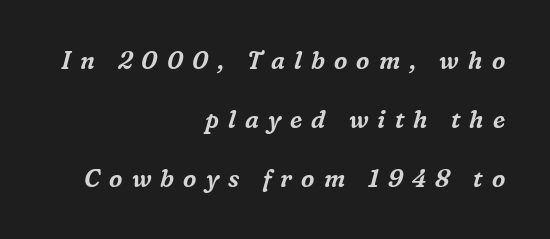
Q: Is the text italic (slanted)? A: Yes, it leans right by about 16 degrees.
Q: Is the text underlined? A: No.
Q: How is the paragraph aligned? A: Right-aligned.
Q: Is the spacing between letters normal or unusually wide? A: Unusually wide.
Q: Is the spacing between lines tight, normal or loose? A: Loose.
